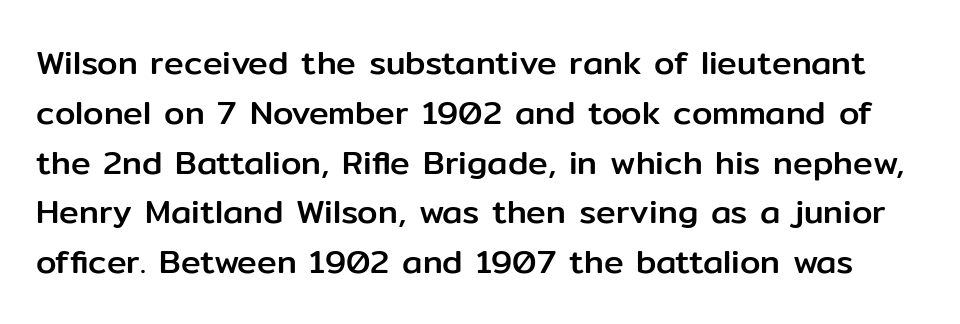
Q: Is the text italic (slanted)? A: No, it is upright.
Q: Is the typeface a serif or a sans-serif typeface? A: Sans-serif.
Q: Is the text underlined? A: No.
Q: Is the spacing between letters normal or unusually wide? A: Normal.
Q: Is the spacing between lines tight, normal or loose? A: Normal.
Q: Width (condensed, normal, or wide)? A: Normal.
Q: Stroke contrast? A: Low.
Q: x-height? A: Medium.
Q: Monospaced? A: No.
